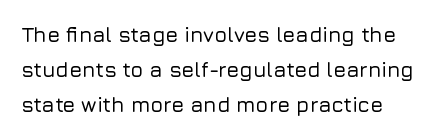
{"italic": "no", "underline": "no", "align": "left", "line_spacing": "normal", "line_spacing_ratio": 1.66, "letter_spacing": "normal", "letter_spacing_em": 0.0, "glyph_px": 21}
